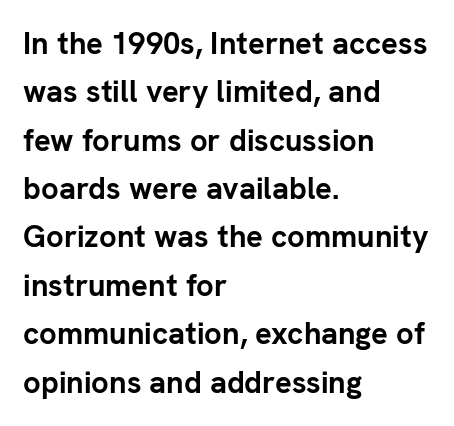
Rule under the text: the space is simply empty. In terms of letterspacing, this is plain default setting. The passage shown is typed in a proportional face where columns would drift. Summary of vertical rhythm: regular, with standard interline spacing. The characters look thick and weighty, a clear bold. Typographically, this falls in the sans-serif category.
